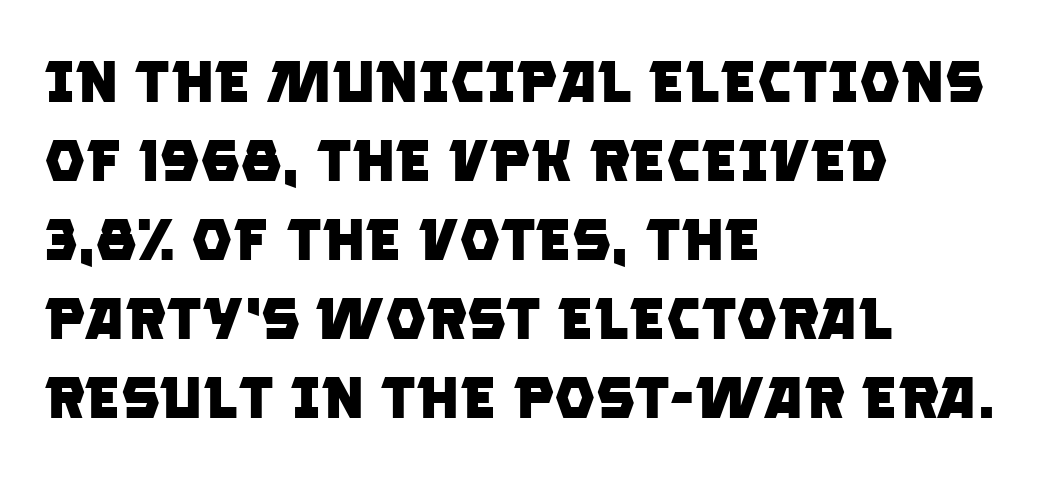
{"serif": "no", "bold": "yes", "weight": "heavy", "width": "normal", "stroke_contrast": "low", "x_height": "large", "monospaced": "no", "underline": "no", "align": "left", "line_spacing": "normal", "line_spacing_ratio": 1.36, "letter_spacing": "normal", "letter_spacing_em": 0.0, "glyph_px": 58}
